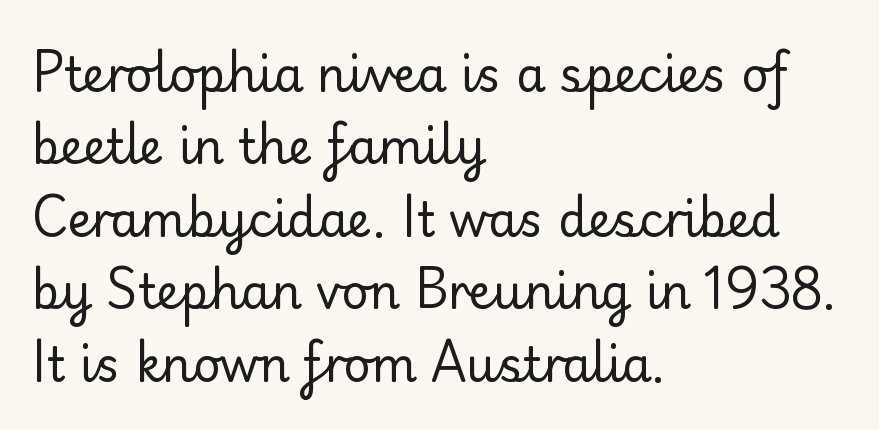
The gaps between neighbouring characters are ordinary and unremarkable. Unmarked baselines from the first word to the last. These lines are set flush left with a ragged right edge. Honestly, the row spacing looks completely unremarkable.
